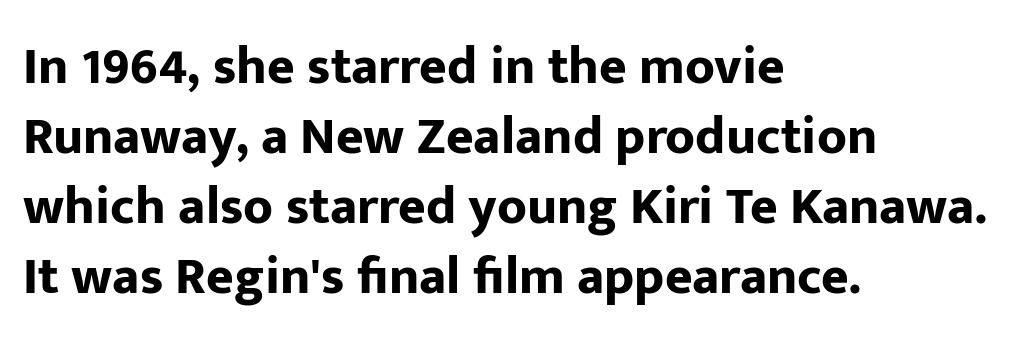
The passage shown is typed in a proportional face where columns would drift. Summary of weight: heavy, a full bold. This is the regular roman posture of the typeface. Type without underlining. The typeface chosen for these lines omits serifs. The rows are spaced the way most documents space them.
